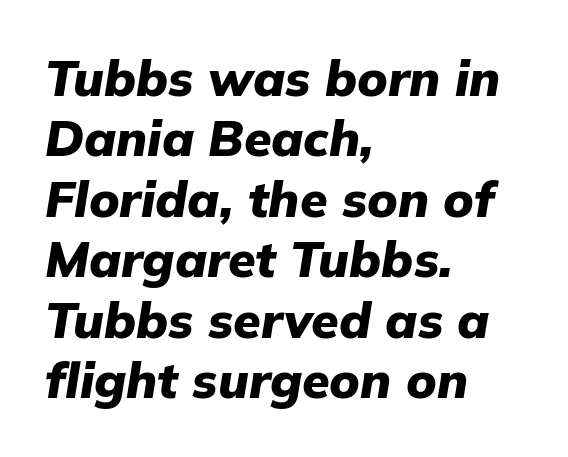
Q: Is the text bold? A: Yes.
Q: Is the text italic (slanted)? A: Yes, it leans right by about 9 degrees.
Q: Is the text underlined? A: No.
Q: How is the paragraph aligned? A: Left-aligned.
Q: Is the spacing between letters normal or unusually wide? A: Normal.
Q: Width (condensed, normal, or wide)? A: Normal.
Q: Stroke contrast? A: Low.
Q: x-height? A: Medium.
Q: Monospaced? A: No.
